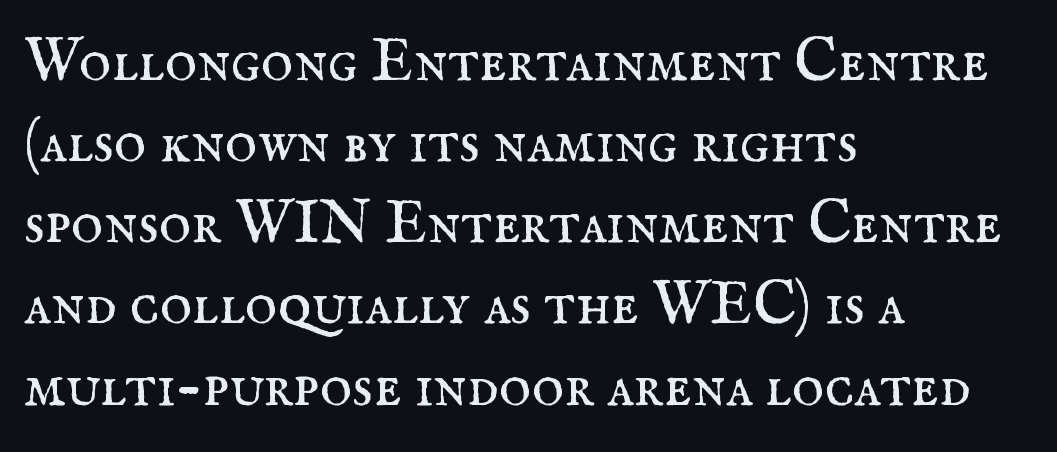
The image shows 61 px regular-weight serif type, upright; set left-aligned, normal line spacing (1.33x), normal letter spacing, not underlined; medium stroke contrast and a small x-height.
